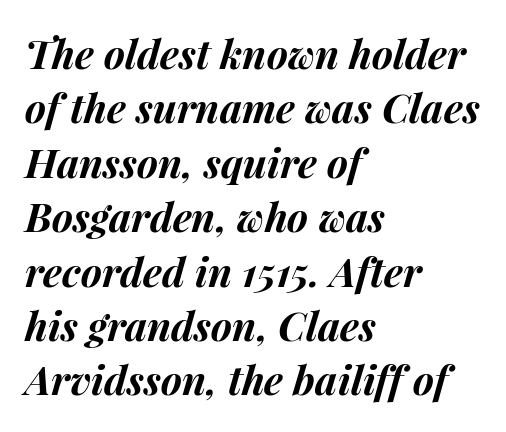
Q: Is the text bold? A: Yes.
Q: Is the text italic (slanted)? A: Yes, it leans right by about 15 degrees.
Q: Is the text underlined? A: No.
Q: How is the paragraph aligned? A: Left-aligned.
Q: Is the spacing between letters normal or unusually wide? A: Normal.
Q: Is the spacing between lines tight, normal or loose? A: Normal.
Q: Width (condensed, normal, or wide)? A: Normal.
Q: Stroke contrast? A: Medium.
Q: x-height? A: Medium.
Q: Monospaced? A: No.
